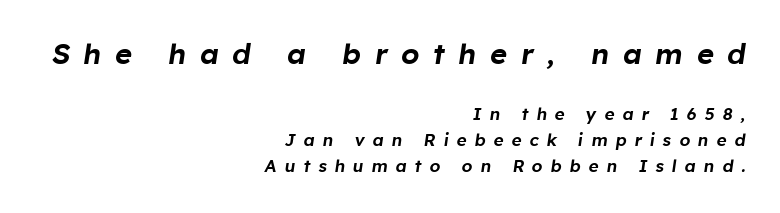
The image shows 29 px text type, italic (leaning right); set right-aligned, normal line spacing (1.54x), unusually wide letter spacing (+0.47 em), not underlined; the first (top) block is 1.71x larger; low stroke contrast and a medium x-height.
